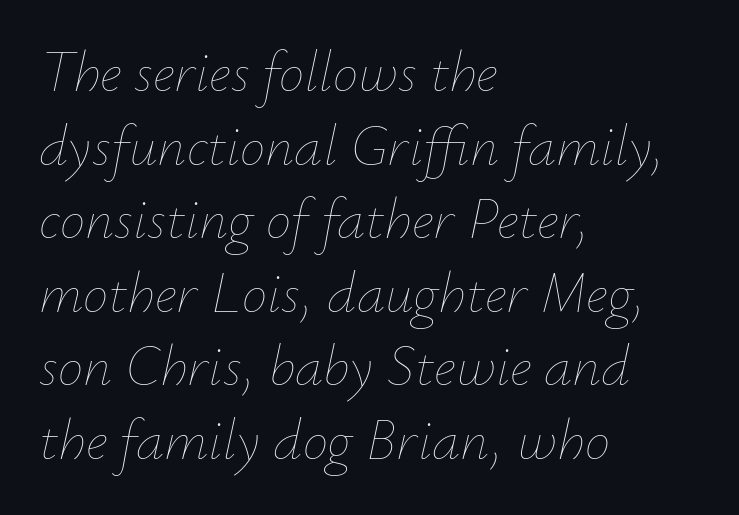
Q: Is the text bold? A: No.
Q: Is the text italic (slanted)? A: Yes, it leans right by about 12 degrees.
Q: Is the text underlined? A: No.
Q: How is the paragraph aligned? A: Left-aligned.
Q: Is the spacing between letters normal or unusually wide? A: Normal.
Q: Is the spacing between lines tight, normal or loose? A: Normal.
Q: Width (condensed, normal, or wide)? A: Normal.
Q: Stroke contrast? A: Low.
Q: x-height? A: Small.
Q: Monospaced? A: No.
